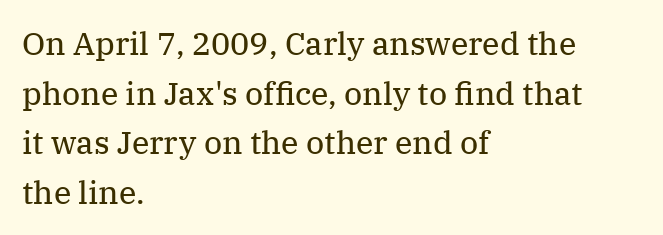
The tracking reads as untouched default to a designer's eye. Each letter keeps its own natural width here, so spacing adapts to shape. Posture: upright roman. Small tapered or slab feet sit at the stroke ends, so this counts as serif.
